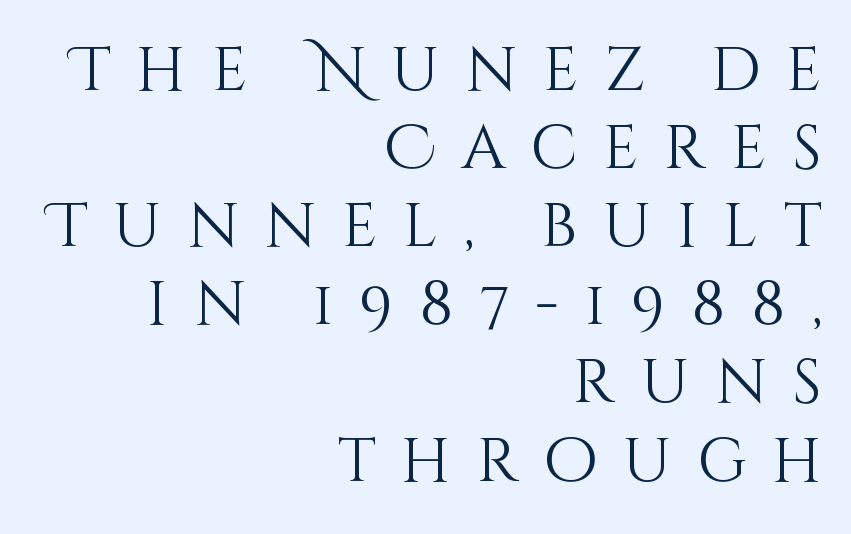
Does the leading feel generous? No, just average. Bare-footed words on every line. The lettering stays uniformly vertical, giving the passage a roman look. This reads as an unemphasized weight, regular at the heaviest.
